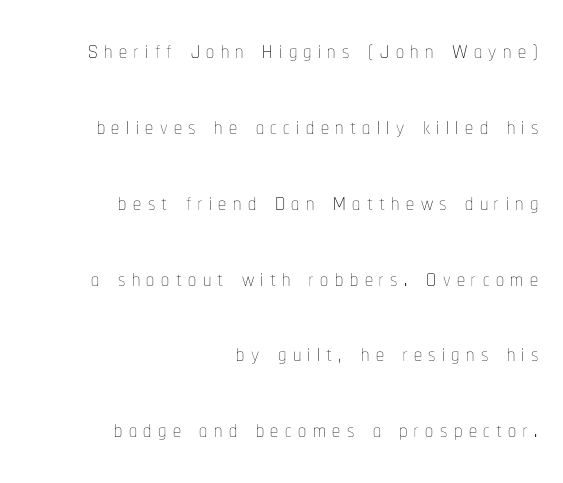
The image shows 32 px thin, condensed type, upright; set right-aligned, loose line spacing (2.37x), unusually wide letter spacing (+0.2 em), not underlined; low stroke contrast and a medium x-height.
